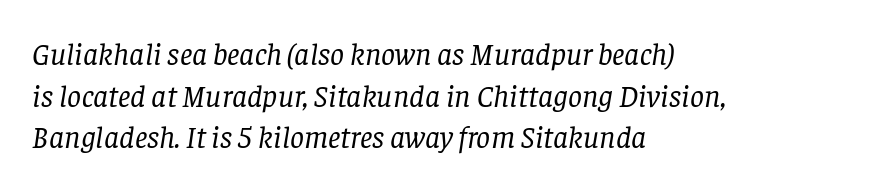
{"serif": "yes", "italic": "yes", "lean": "right", "slant_degrees": 8, "bold": "no", "weight": "regular", "width": "normal", "stroke_contrast": "low", "x_height": "large", "monospaced": "no", "underline": "no", "align": "left", "line_spacing": "normal", "line_spacing_ratio": 1.34, "letter_spacing": "normal", "letter_spacing_em": 0.0, "glyph_px": 31}
